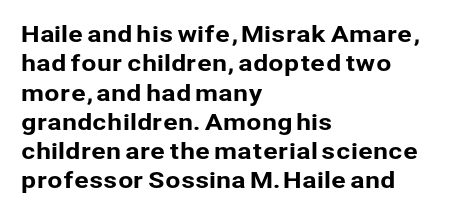
Glyph-to-glyph distance matches everyday printed text. If you drew a ruler down the left edge, every line would touch it. The letters stand upright; this is a roman face. No word sits above an underline. The line-height multiplier appears to be the usual default.
